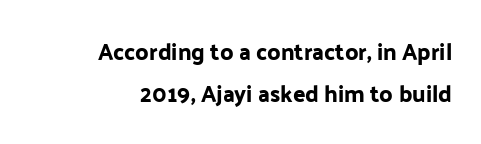
Characters remain perfectly vertical along every line. Students, note that the glyphs here touch the page at normal intervals. The space beneath each line is pristine and unruled. Typeset ragged left — the right edge is the straight one.
